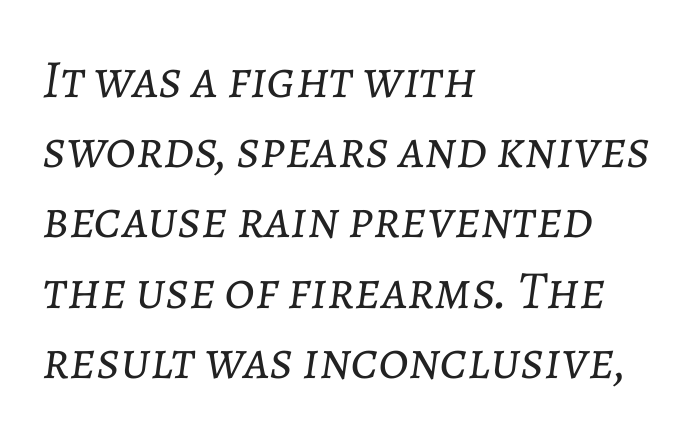
Q: Is the text bold? A: No.
Q: Is the text italic (slanted)? A: Yes, it leans right by about 7 degrees.
Q: Is the text underlined? A: No.
Q: How is the paragraph aligned? A: Left-aligned.
Q: Is the spacing between letters normal or unusually wide? A: Normal.
Q: Is the spacing between lines tight, normal or loose? A: Normal.
Q: Width (condensed, normal, or wide)? A: Normal.
Q: Stroke contrast? A: Low.
Q: x-height? A: Medium.
Q: Monospaced? A: No.
